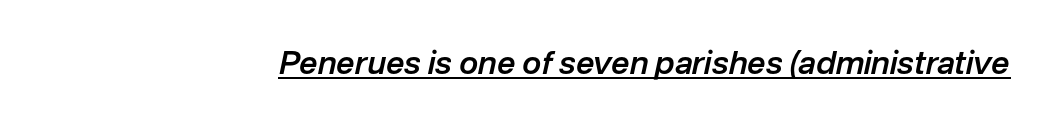
The image shows 32 px semibold type, italic (leaning right); set normal letter spacing, underlined; low stroke contrast and a medium x-height.
